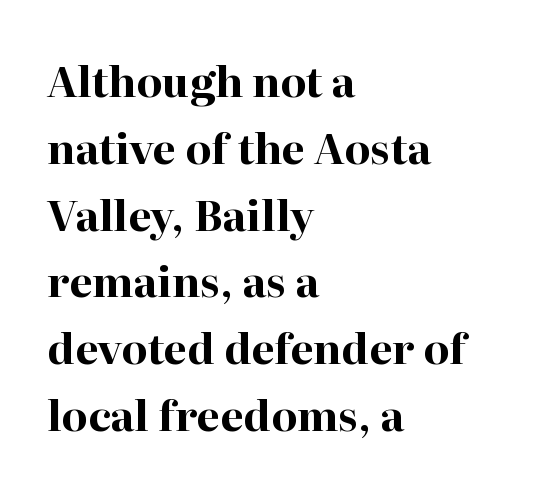
Q: Is the text bold? A: Yes.
Q: Is the text italic (slanted)? A: No, it is upright.
Q: Is the typeface a serif or a sans-serif typeface? A: Serif.
Q: Is the text underlined? A: No.
Q: How is the paragraph aligned? A: Left-aligned.
Q: Is the spacing between letters normal or unusually wide? A: Normal.
Q: Is the spacing between lines tight, normal or loose? A: Normal.
Q: Width (condensed, normal, or wide)? A: Normal.
Q: Stroke contrast? A: High.
Q: x-height? A: Medium.
Q: Monospaced? A: No.
